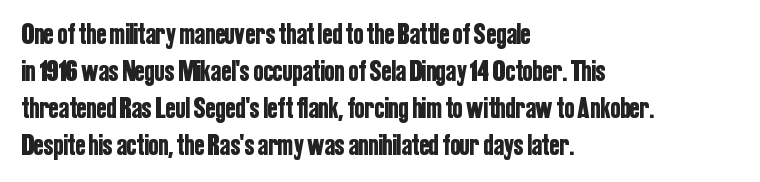
Q: Is the text italic (slanted)? A: No, it is upright.
Q: Is the typeface a serif or a sans-serif typeface? A: Sans-serif.
Q: Is the text underlined? A: No.
Q: How is the paragraph aligned? A: Left-aligned.
Q: Is the spacing between letters normal or unusually wide? A: Normal.
Q: Width (condensed, normal, or wide)? A: Condensed.
Q: Stroke contrast? A: Low.
Q: x-height? A: Medium.
Q: Monospaced? A: No.
